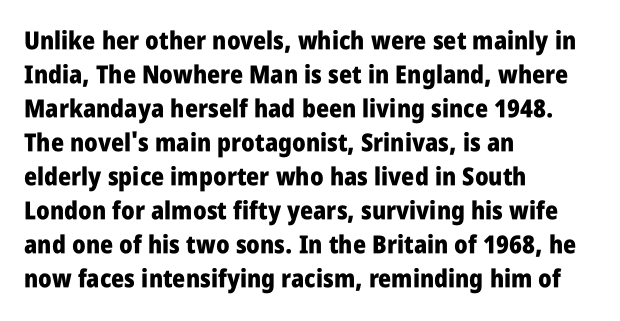
Q: Is the text bold? A: Yes.
Q: Is the text italic (slanted)? A: No, it is upright.
Q: Is the text underlined? A: No.
Q: How is the paragraph aligned? A: Left-aligned.
Q: Is the spacing between letters normal or unusually wide? A: Normal.
Q: Is the spacing between lines tight, normal or loose? A: Normal.
